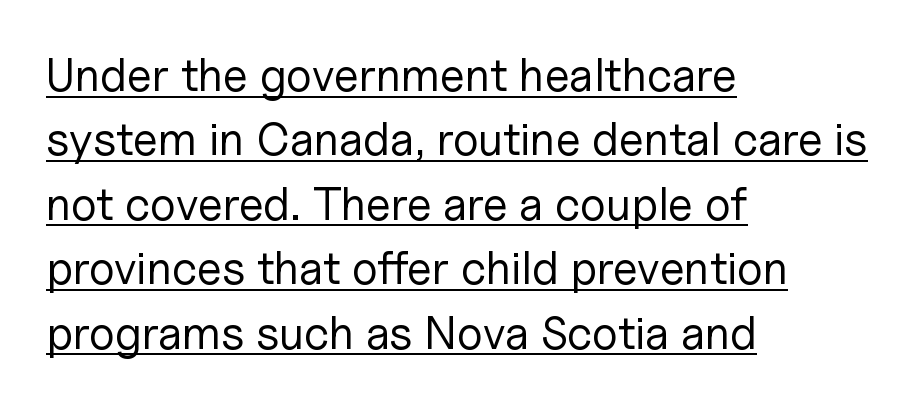
The image shows 46 px regular-weight sans-serif type, upright; set left-aligned, normal line spacing (1.4x), normal letter spacing, underlined; low stroke contrast and a medium x-height.
